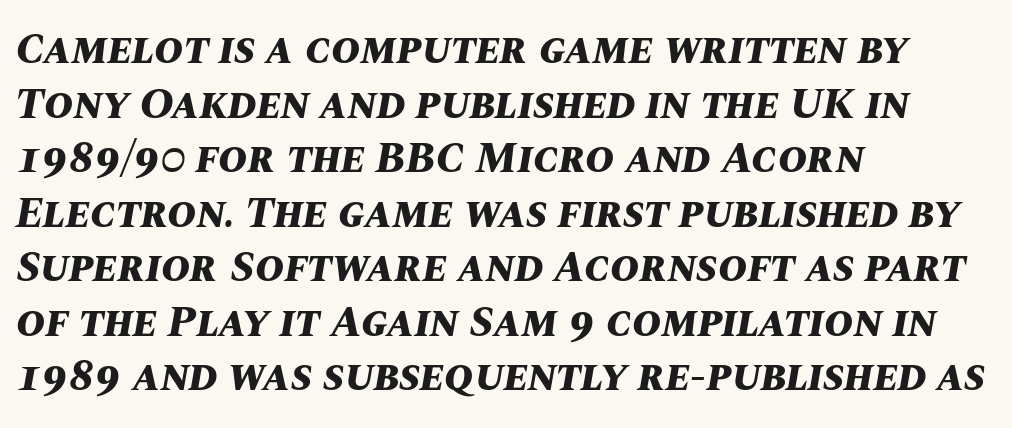
Q: Is the text bold? A: Yes.
Q: Is the text italic (slanted)? A: Yes, it leans right by about 10 degrees.
Q: Is the text underlined? A: No.
Q: How is the paragraph aligned? A: Left-aligned.
Q: Is the spacing between letters normal or unusually wide? A: Normal.
Q: Width (condensed, normal, or wide)? A: Normal.
Q: Stroke contrast? A: Medium.
Q: x-height? A: Large.
Q: Monospaced? A: No.
